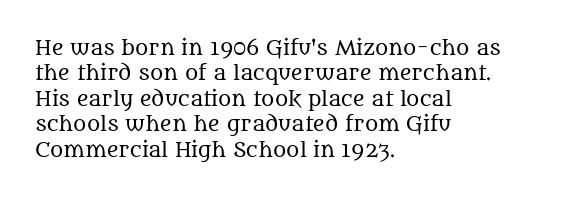
The image shows 20 px text type, upright; set left-aligned, normal line spacing (1.27x), normal letter spacing, not underlined.
